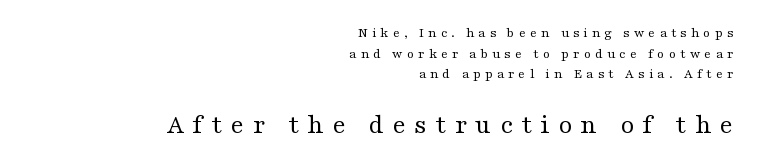
It's the straight-up-and-down kind of type. The strip under each line holds only bare page. The type family on display is of the serif kind. Inter-character spacing is expanded well beyond the font's built-in metrics.
